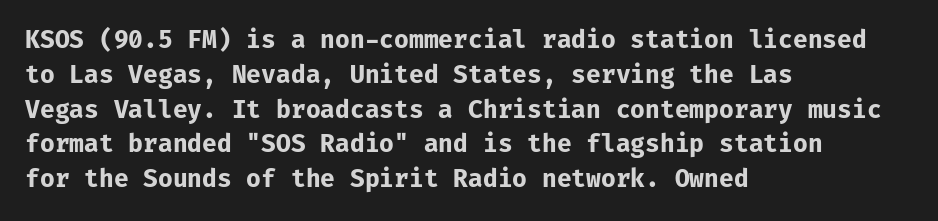
The image shows 24 px bold type, upright; set left-aligned, normal line spacing (1.45x), normal letter spacing, not underlined.
